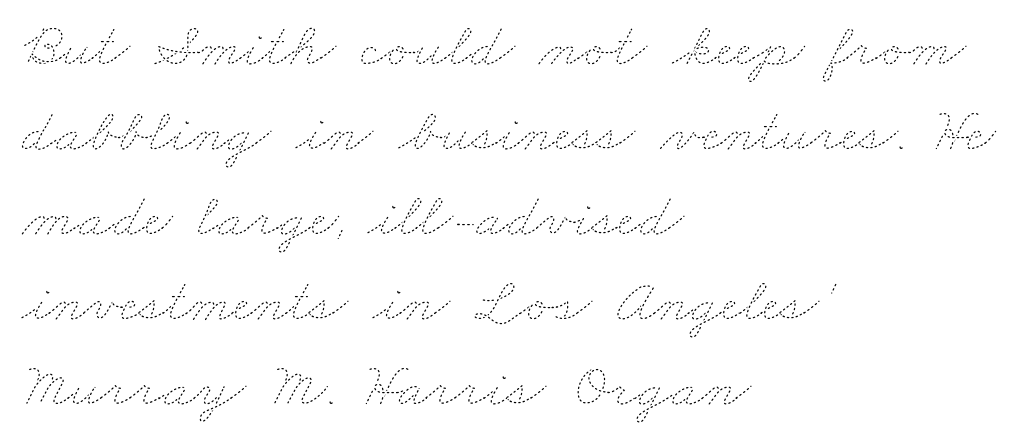
{"bold": "no", "weight": "thin", "width": "wide", "stroke_contrast": "low", "x_height": "small", "monospaced": "no", "underline": "no", "align": "left", "line_spacing": "normal", "line_spacing_ratio": 1.37, "letter_spacing": "normal", "letter_spacing_em": 0.0, "glyph_px": 62}
